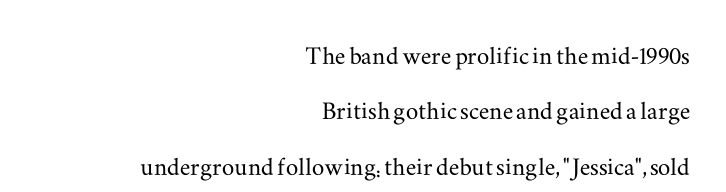
{"serif": "yes", "italic": "no", "width": "wide", "stroke_contrast": "medium", "x_height": "small", "monospaced": "no", "underline": "no", "align": "right", "line_spacing_ratio": 1.79, "letter_spacing": "normal", "letter_spacing_em": 0.0, "glyph_px": 31}
